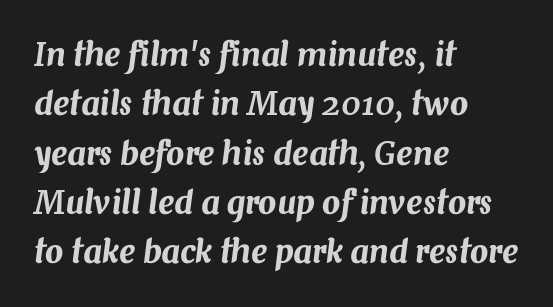
Q: Is the text italic (slanted)? A: Yes, it leans right by about 7 degrees.
Q: Is the text underlined? A: No.
Q: How is the paragraph aligned? A: Left-aligned.
Q: Is the spacing between letters normal or unusually wide? A: Normal.
Q: Is the spacing between lines tight, normal or loose? A: Normal.
Q: Width (condensed, normal, or wide)? A: Normal.
Q: Stroke contrast? A: Medium.
Q: x-height? A: Medium.
Q: Monospaced? A: No.
